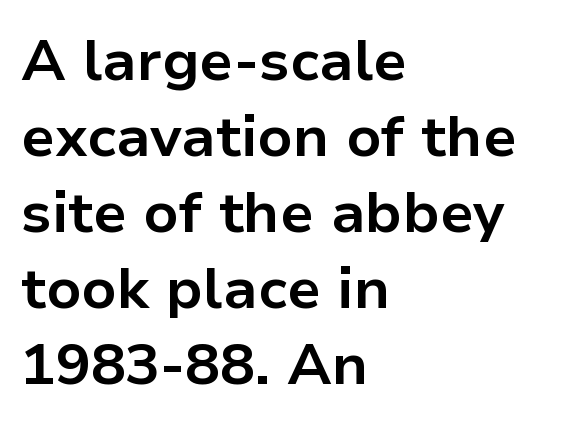
The compositor pushed each line to the left boundary. You could not count columns in this text — the font is proportionally spaced. Each word holds together tightly as a unit, with standard inter-letter gaps. As a designer I'd log this as weight 700, bold.
